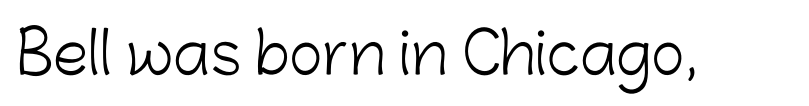
Q: Is the text bold? A: No.
Q: Is the text italic (slanted)? A: No, it is upright.
Q: Is the typeface a serif or a sans-serif typeface? A: Sans-serif.
Q: Is the text underlined? A: No.
Q: Is the spacing between letters normal or unusually wide? A: Normal.
Q: Width (condensed, normal, or wide)? A: Normal.
Q: Stroke contrast? A: Low.
Q: x-height? A: Medium.
Q: Monospaced? A: No.
